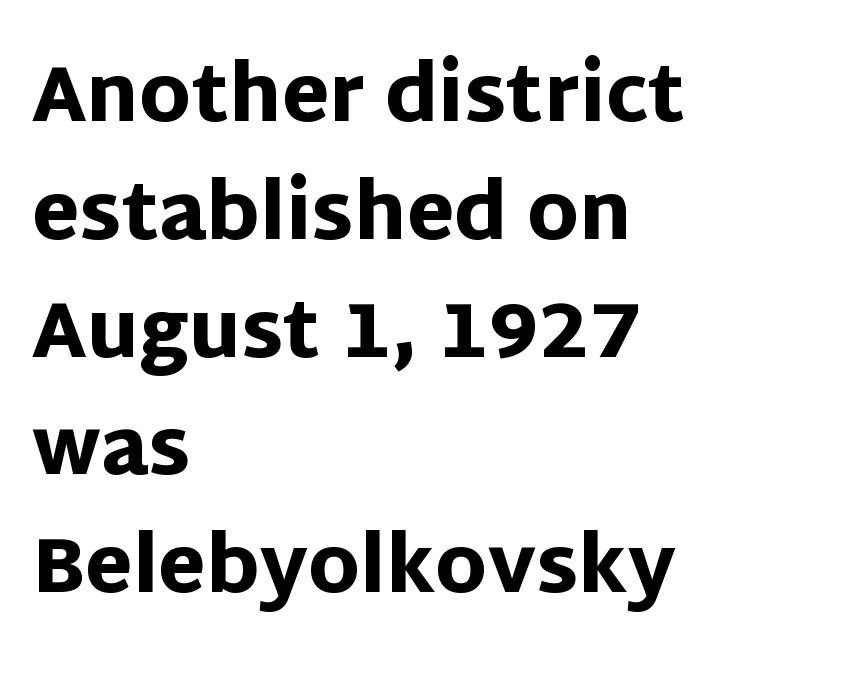
Horizontally, the lines are justified to the leading edge only. Between one letter and the next there's only the usual sliver of space. Lines of text with bare space underneath. A typesetter would call this proportional, since set widths differ per character. Leading matches the norm, producing a regular column. In terms of weight, the rendering is a true, heavy bold.
